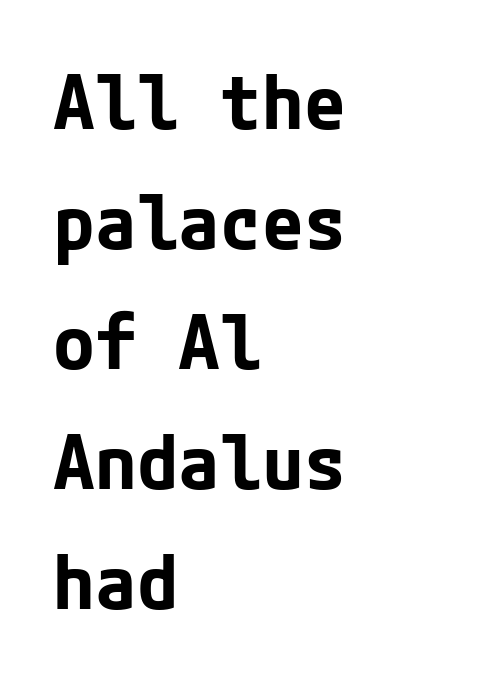
Short note: letters normally spaced. Lines of text with bare space underneath. Heft: maximum for text — a bold. Leading: standard. The lines in this sample share a left origin and differ only in where they stop.
